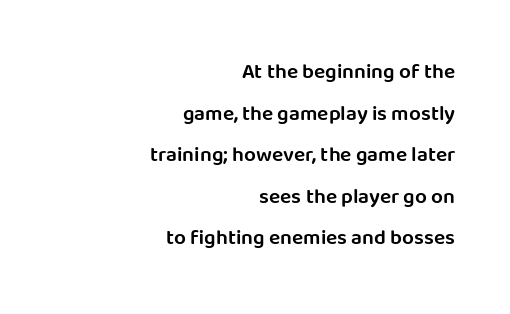
{"italic": "no", "bold": "semi", "underline": "no", "align": "right", "line_spacing": "loose", "line_spacing_ratio": 1.98, "letter_spacing": "normal", "letter_spacing_em": 0.0, "glyph_px": 21}
